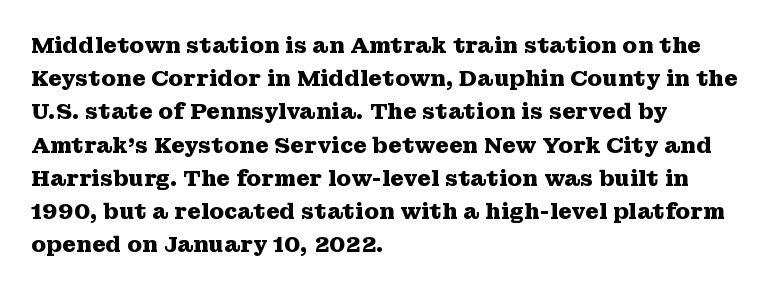
The image shows 22 px bold type, upright; set left-aligned, normal line spacing (1.51x), normal letter spacing, not underlined.
